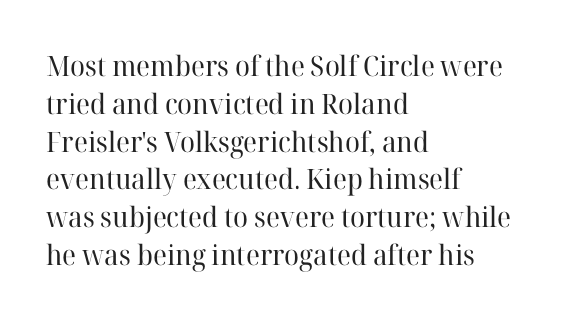
The image shows 28 px regular-weight serif type, upright; set left-aligned, normal line spacing (1.35x), normal letter spacing, not underlined; high stroke contrast and a medium x-height.
